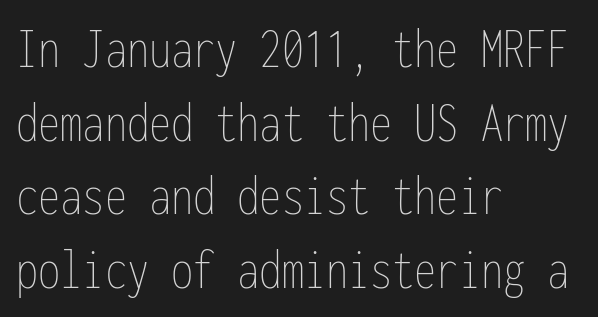
{"italic": "no", "bold": "no", "weight": "thin", "width": "condensed", "stroke_contrast": "low", "x_height": "medium", "monospaced": "yes", "underline": "no", "align": "left", "line_spacing": "normal", "line_spacing_ratio": 1.25, "letter_spacing": "normal", "letter_spacing_em": 0.0, "glyph_px": 59}
